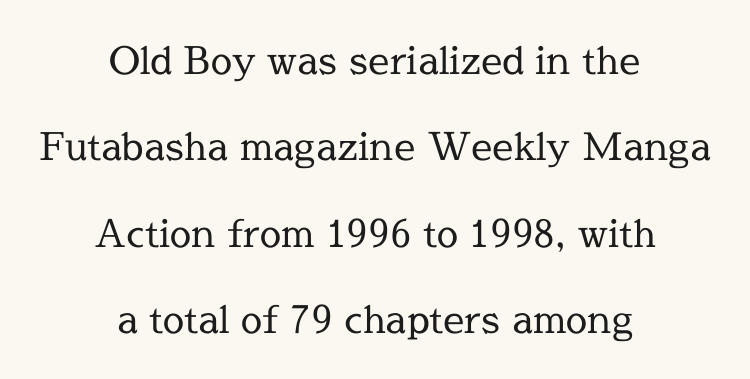
Honestly, the letter spacing is just normal — you wouldn't notice it. Glance below the letters and you will spot only blank space. The typesetter chose a symmetrical, centered arrangement here. Examine the stroke ends and you'll spot serifs. A typesetter would mark this as roman, not italic.
